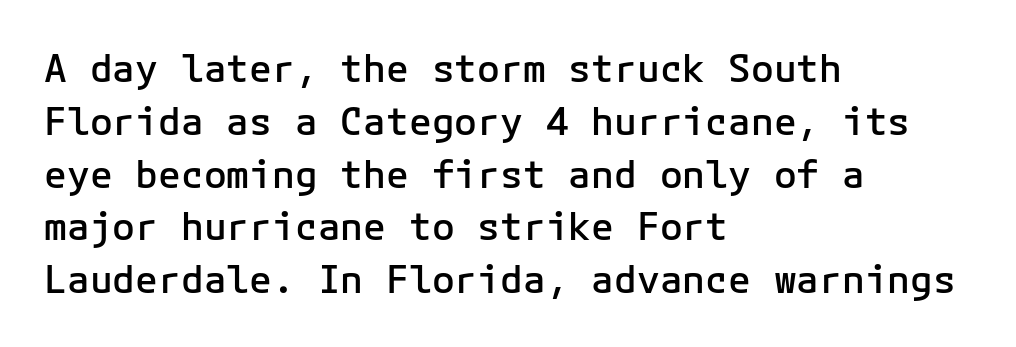
The image shows 38 px semibold sans-serif type, upright; set left-aligned, normal line spacing (1.39x), normal letter spacing, not underlined; low stroke contrast and a medium x-height.
